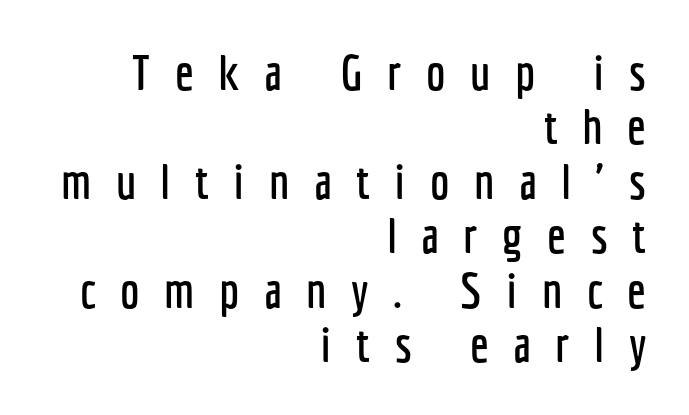
Glance below the letters and you will spot only blank space. Each letter keeps its own natural width here, so spacing adapts to shape. Visually the block forms a straight wall on the right and a jagged coastline on the left. Observe the wide spacing: letters keep a clear distance from each other.
